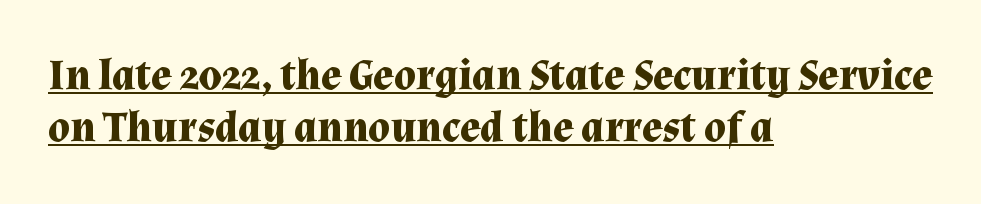
The image shows 43 px bold serif type, upright; set left-aligned, line spacing 1.2x, normal letter spacing, underlined; medium stroke contrast and a medium x-height.
